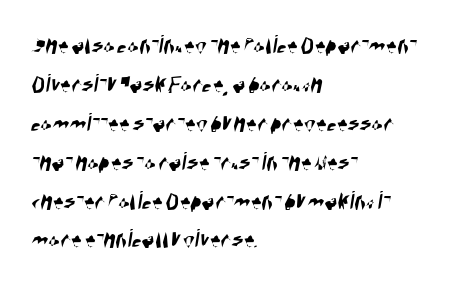
Short note: letters normally spaced. Baseline-to-baseline distance is the conventional proportion of letter height. Short and long lines alike share a common starting point at left. A clean baseline with only descenders dipping below it.
